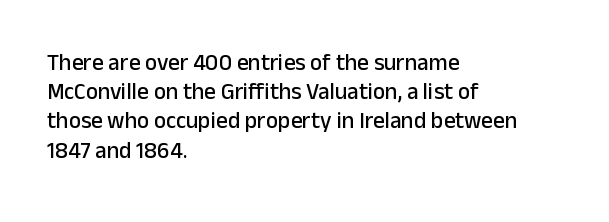
Interline gaps are of average width in this sample. Short note: letters normally spaced. Posture: vertical. The strip under each line holds only bare page. Which margin do the lines hug? The left one — the right edge is uneven.
